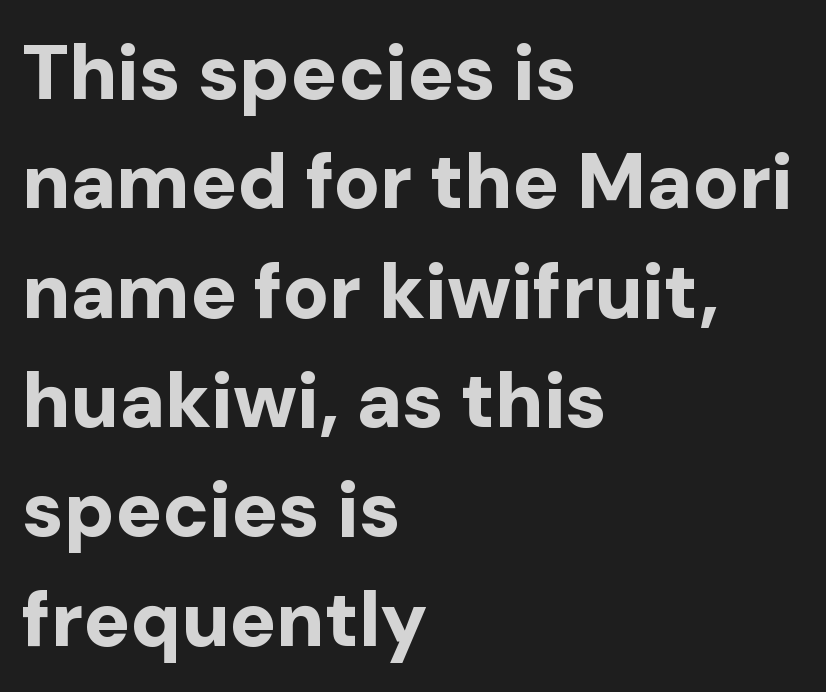
Q: Is the text bold? A: Yes.
Q: Is the text italic (slanted)? A: No, it is upright.
Q: Is the typeface a serif or a sans-serif typeface? A: Sans-serif.
Q: Is the text underlined? A: No.
Q: How is the paragraph aligned? A: Left-aligned.
Q: Is the spacing between letters normal or unusually wide? A: Normal.
Q: Is the spacing between lines tight, normal or loose? A: Normal.
Q: Width (condensed, normal, or wide)? A: Normal.
Q: Stroke contrast? A: Low.
Q: x-height? A: Medium.
Q: Monospaced? A: No.
